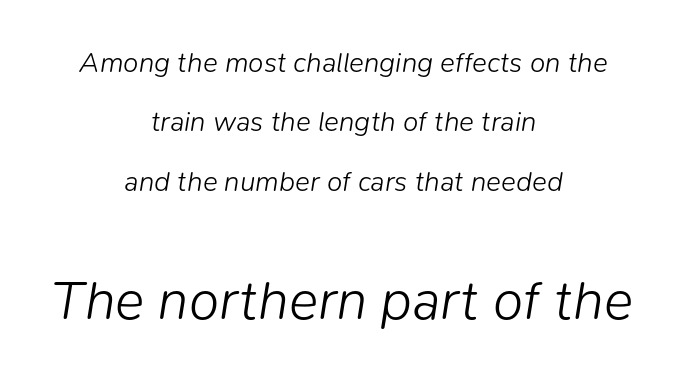
Q: Is the text bold? A: No.
Q: Is the text italic (slanted)? A: Yes, it leans right by about 9 degrees.
Q: Is the text underlined? A: No.
Q: How is the paragraph aligned? A: Centered.
Q: Is the spacing between letters normal or unusually wide? A: Normal.
Q: Is the spacing between lines tight, normal or loose? A: Loose.
Q: Which block of text is set in a larger size, the first (top) or the second (bottom)? A: The second (bottom) one.
Q: Width (condensed, normal, or wide)? A: Normal.
Q: Stroke contrast? A: Low.
Q: x-height? A: Medium.
Q: Monospaced? A: No.
